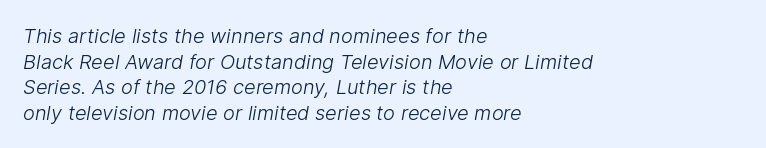
{"bold": "no", "underline": "no", "align": "left", "line_spacing": "normal", "line_spacing_ratio": 1.28, "letter_spacing": "normal", "letter_spacing_em": 0.0, "glyph_px": 20}
